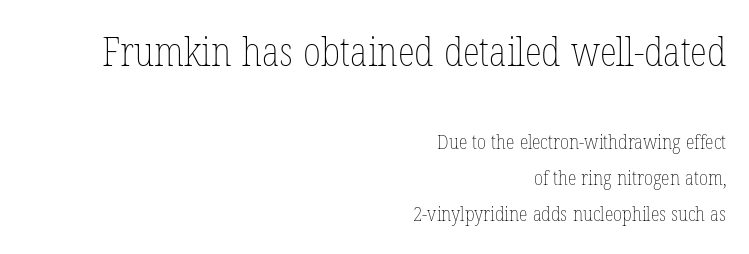
Q: Is the text bold? A: No.
Q: Is the text italic (slanted)? A: No, it is upright.
Q: Is the text underlined? A: No.
Q: How is the paragraph aligned? A: Right-aligned.
Q: Is the spacing between letters normal or unusually wide? A: Normal.
Q: Which block of text is set in a larger size, the first (top) or the second (bottom)? A: The first (top) one.
Q: Width (condensed, normal, or wide)? A: Condensed.
Q: Stroke contrast? A: Low.
Q: x-height? A: Medium.
Q: Monospaced? A: No.
